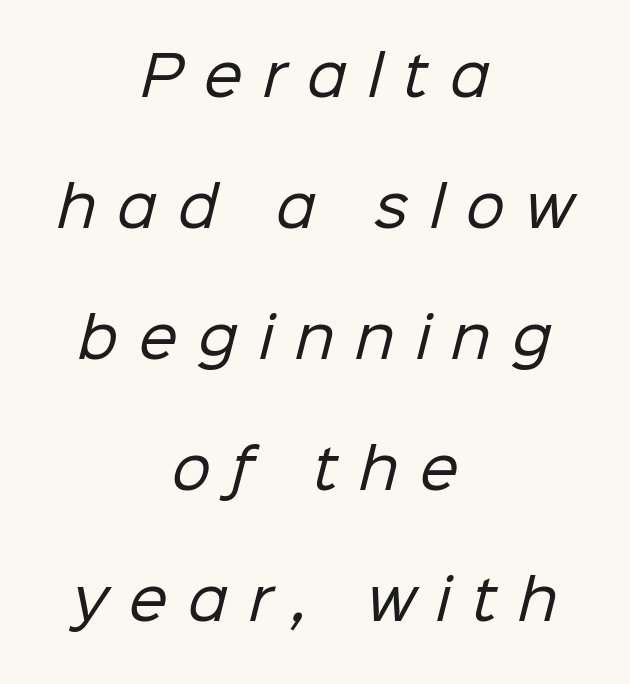
One glance says open: line gaps are wider than usual. The horizontal fit of the characters is loose and conspicuously gappy. The font is comparable to plain body text, perhaps lighter. Note: no serifs on the glyphs. This rendering uses center alignment, leaving both contours irregular but symmetric.
